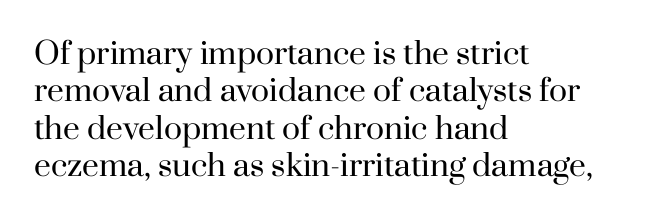
{"serif": "yes", "italic": "no", "bold": "no", "weight": "regular", "width": "normal", "stroke_contrast": "high", "x_height": "small", "monospaced": "no", "underline": "no", "align": "left", "line_spacing": "normal", "line_spacing_ratio": 1.25, "letter_spacing": "normal", "letter_spacing_em": 0.0, "glyph_px": 30}
